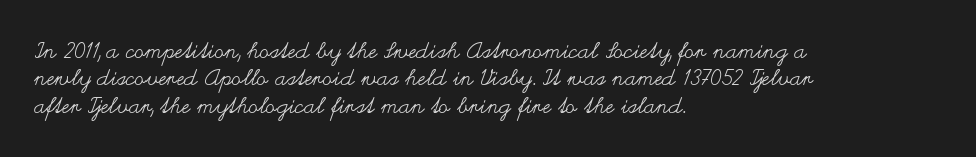
The image shows 22 px text type; set left-aligned, normal line spacing (1.25x), normal letter spacing, not underlined.
